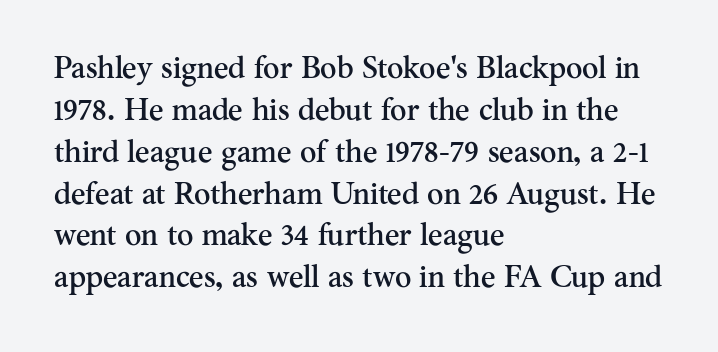
{"serif": "yes", "italic": "no", "width": "normal", "stroke_contrast": "medium", "x_height": "small", "monospaced": "no", "underline": "no", "align": "left", "line_spacing": "normal", "line_spacing_ratio": 1.35, "letter_spacing": "normal", "letter_spacing_em": 0.0, "glyph_px": 31}
